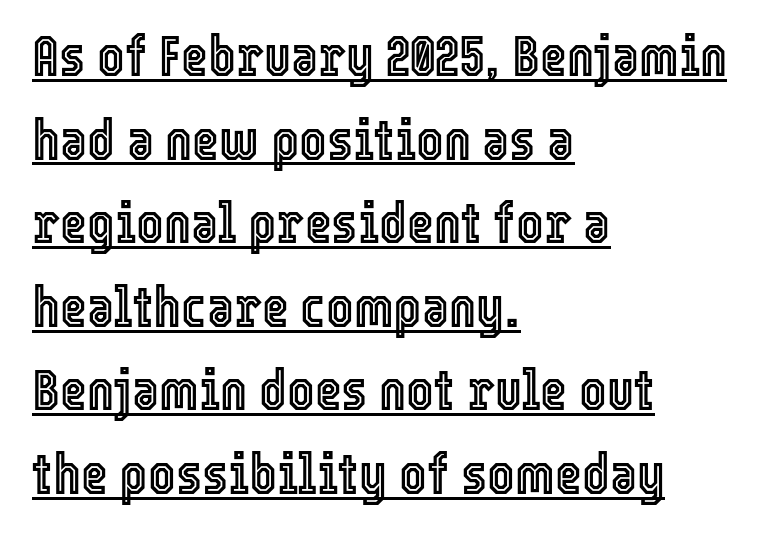
{"italic": "no", "width": "condensed", "x_height": "medium", "monospaced": "no", "underline": "yes", "align": "left", "line_spacing": "normal", "line_spacing_ratio": 1.44, "letter_spacing": "normal", "letter_spacing_em": 0.0, "glyph_px": 58}
